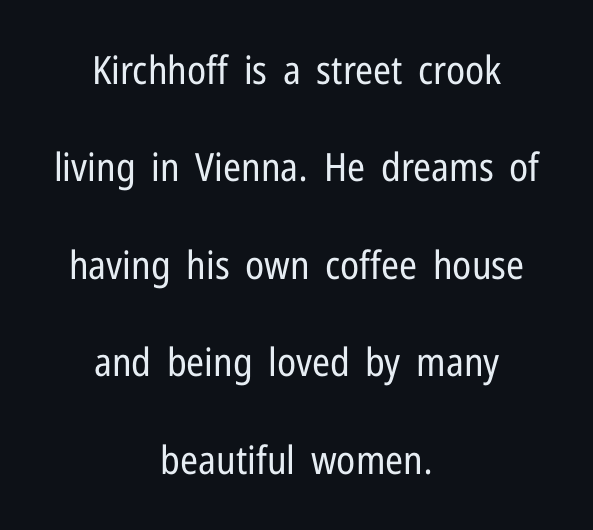
Q: Is the text bold? A: No.
Q: Is the text italic (slanted)? A: No, it is upright.
Q: Is the typeface a serif or a sans-serif typeface? A: Sans-serif.
Q: Is the text underlined? A: No.
Q: How is the paragraph aligned? A: Centered.
Q: Is the spacing between letters normal or unusually wide? A: Normal.
Q: Is the spacing between lines tight, normal or loose? A: Loose.
Q: Width (condensed, normal, or wide)? A: Condensed.
Q: Stroke contrast? A: Low.
Q: x-height? A: Medium.
Q: Monospaced? A: No.
